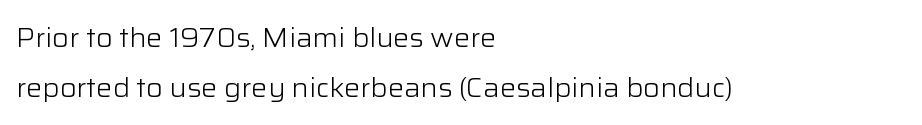
The image shows 27 px text type, upright; set left-aligned, line spacing 1.84x, normal letter spacing, not underlined.
